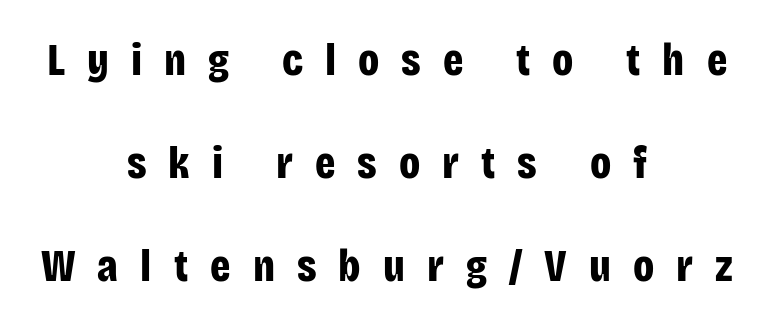
Q: Is the text bold? A: Yes.
Q: Is the text italic (slanted)? A: No, it is upright.
Q: Is the typeface a serif or a sans-serif typeface? A: Sans-serif.
Q: Is the text underlined? A: No.
Q: How is the paragraph aligned? A: Centered.
Q: Is the spacing between letters normal or unusually wide? A: Unusually wide.
Q: Is the spacing between lines tight, normal or loose? A: Loose.
Q: Width (condensed, normal, or wide)? A: Condensed.
Q: Stroke contrast? A: Low.
Q: x-height? A: Large.
Q: Monospaced? A: No.
